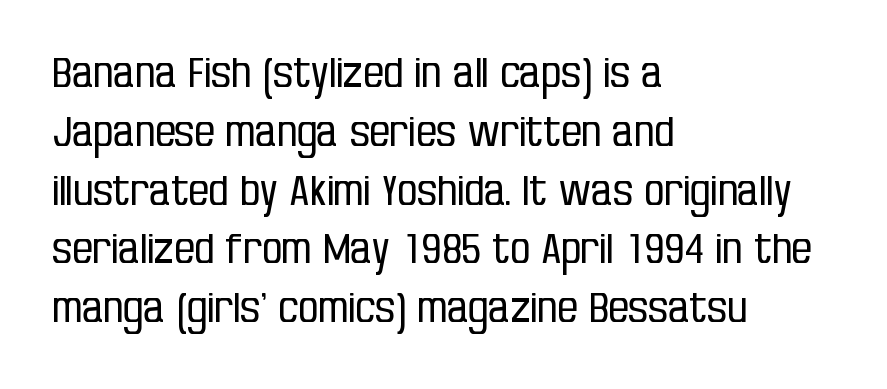
Q: Is the text bold? A: No.
Q: Is the text italic (slanted)? A: No, it is upright.
Q: Is the typeface a serif or a sans-serif typeface? A: Sans-serif.
Q: Is the text underlined? A: No.
Q: How is the paragraph aligned? A: Left-aligned.
Q: Is the spacing between letters normal or unusually wide? A: Normal.
Q: Is the spacing between lines tight, normal or loose? A: Normal.
Q: Width (condensed, normal, or wide)? A: Condensed.
Q: Stroke contrast? A: Low.
Q: x-height? A: Large.
Q: Monospaced? A: No.
